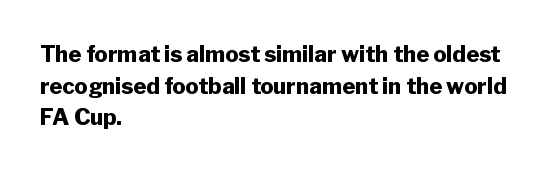
{"italic": "no", "bold": "yes", "underline": "no", "align": "left", "line_spacing": "normal", "line_spacing_ratio": 1.44, "letter_spacing": "normal", "letter_spacing_em": 0.0, "glyph_px": 22}
